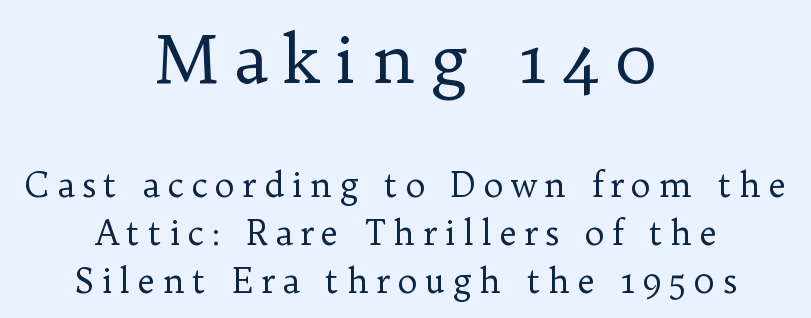
{"serif": "yes", "italic": "no", "bold": "no", "weight": "regular", "width": "normal", "stroke_contrast": "low", "x_height": "medium", "monospaced": "no", "underline": "no", "align": "center", "line_spacing": "normal", "line_spacing_ratio": 1.4, "letter_spacing": "wide", "letter_spacing_em": 0.21, "larger_block": "first", "size_ratio": 1.97, "glyph_px": 67}
